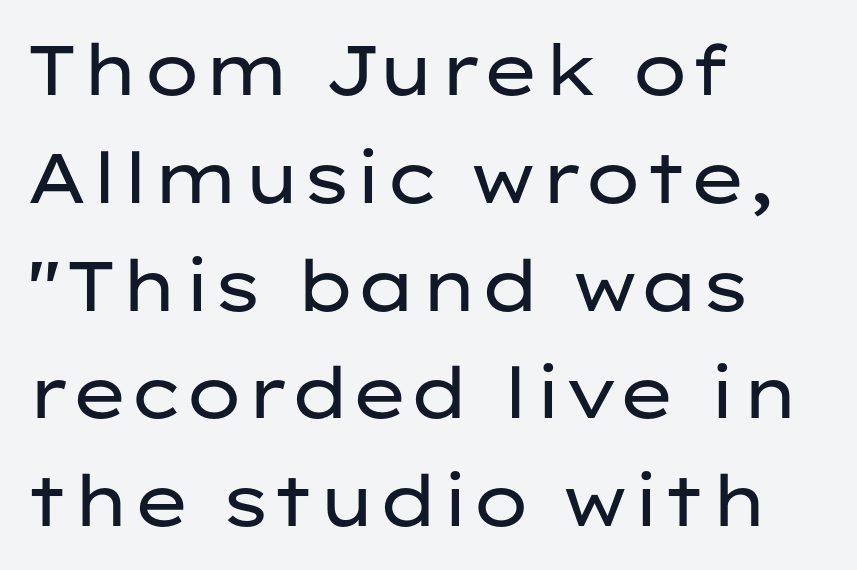
{"serif": "no", "italic": "no", "bold": "no", "weight": "regular", "width": "wide", "stroke_contrast": "low", "x_height": "medium", "monospaced": "no", "underline": "no", "align": "left", "line_spacing": "normal", "line_spacing_ratio": 1.54, "letter_spacing": "normal", "letter_spacing_em": 0.0, "glyph_px": 70}
